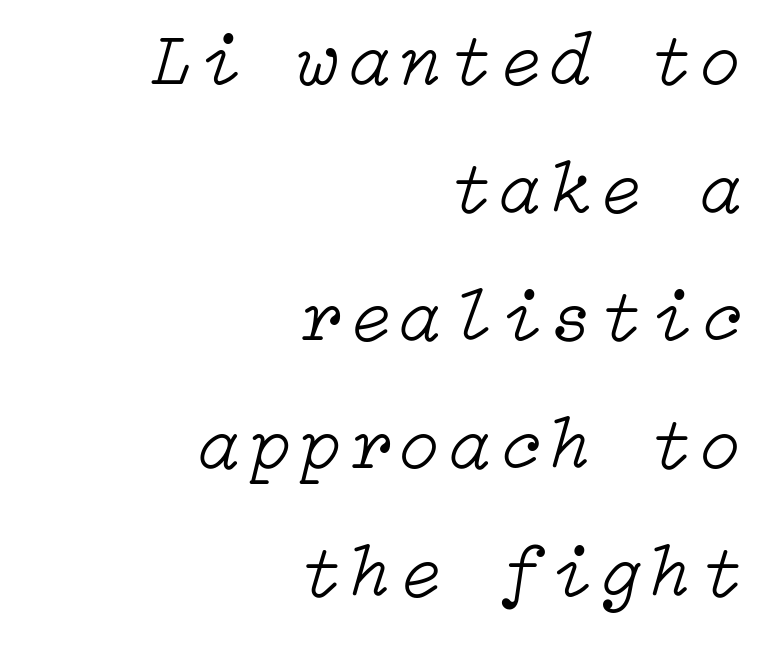
Q: Is the text bold? A: No.
Q: Is the text italic (slanted)? A: Yes, it leans right by about 15 degrees.
Q: Is the text underlined? A: No.
Q: How is the paragraph aligned? A: Right-aligned.
Q: Width (condensed, normal, or wide)? A: Normal.
Q: Stroke contrast? A: Low.
Q: x-height? A: Medium.
